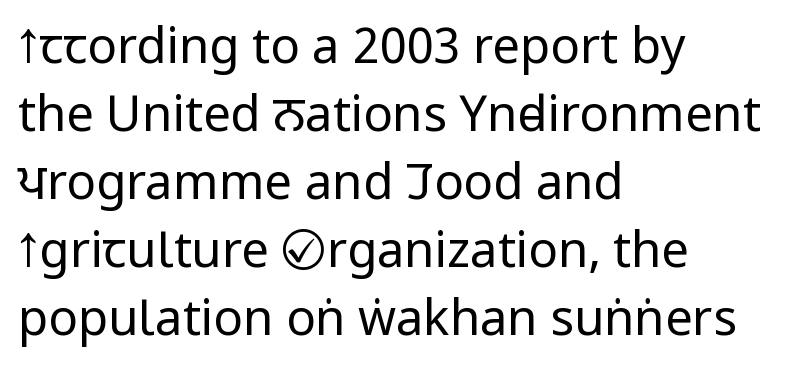
The image shows 49 px regular-weight, condensed sans-serif type, upright; set left-aligned, normal line spacing (1.39x), normal letter spacing, not underlined; low stroke contrast and a large x-height.
